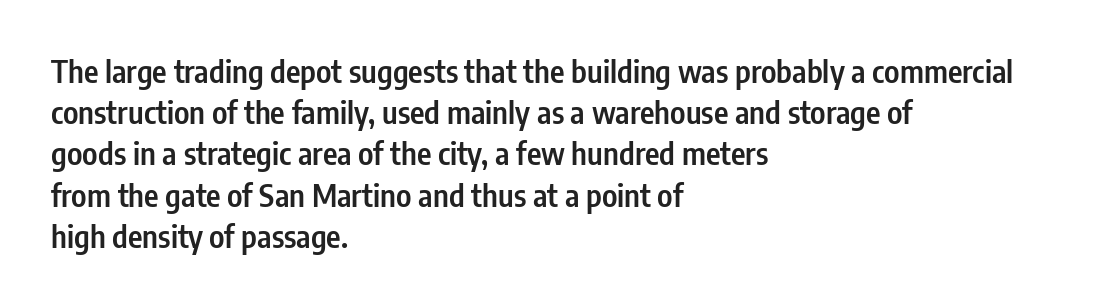
{"serif": "no", "italic": "no", "bold": "semi", "weight": "semibold", "width": "condensed", "stroke_contrast": "low", "x_height": "medium", "monospaced": "no", "underline": "no", "align": "left", "line_spacing": "normal", "line_spacing_ratio": 1.33, "letter_spacing": "normal", "letter_spacing_em": 0.0, "glyph_px": 31}
